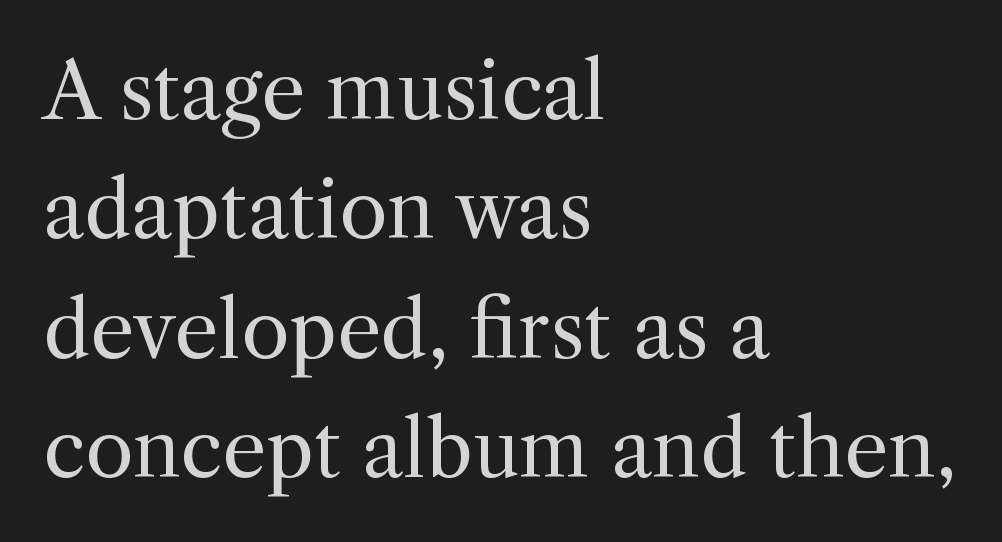
Honestly, the letter spacing is just normal — you wouldn't notice it. The lines in this sample share a left origin and differ only in where they stop. The cut favours lightness, reaching ordinary text weight at its darkest. A typesetter would mark this as roman, not italic.
